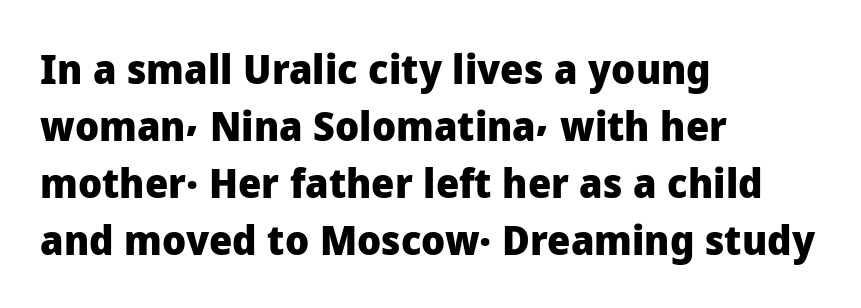
Q: Is the text bold? A: Yes.
Q: Is the text italic (slanted)? A: No, it is upright.
Q: Is the typeface a serif or a sans-serif typeface? A: Sans-serif.
Q: Is the text underlined? A: No.
Q: How is the paragraph aligned? A: Left-aligned.
Q: Is the spacing between letters normal or unusually wide? A: Normal.
Q: Is the spacing between lines tight, normal or loose? A: Normal.
Q: Width (condensed, normal, or wide)? A: Normal.
Q: Stroke contrast? A: Low.
Q: x-height? A: Medium.
Q: Monospaced? A: No.
